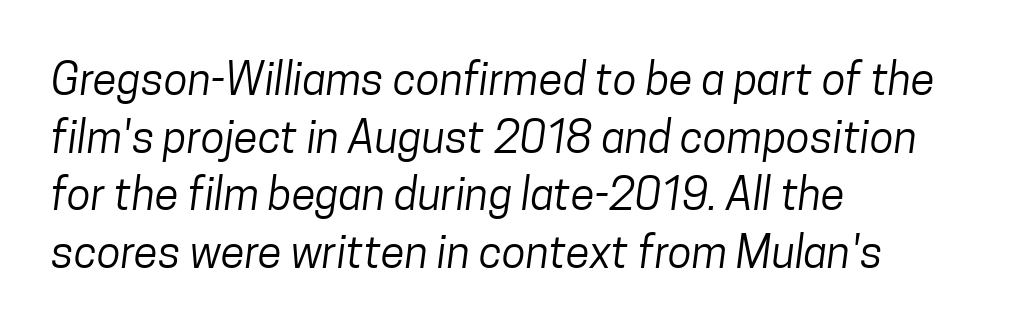
Q: Is the text bold? A: No.
Q: Is the typeface a serif or a sans-serif typeface? A: Sans-serif.
Q: Is the text underlined? A: No.
Q: How is the paragraph aligned? A: Left-aligned.
Q: Is the spacing between letters normal or unusually wide? A: Normal.
Q: Is the spacing between lines tight, normal or loose? A: Normal.
Q: Width (condensed, normal, or wide)? A: Condensed.
Q: Stroke contrast? A: Low.
Q: x-height? A: Medium.
Q: Monospaced? A: No.
